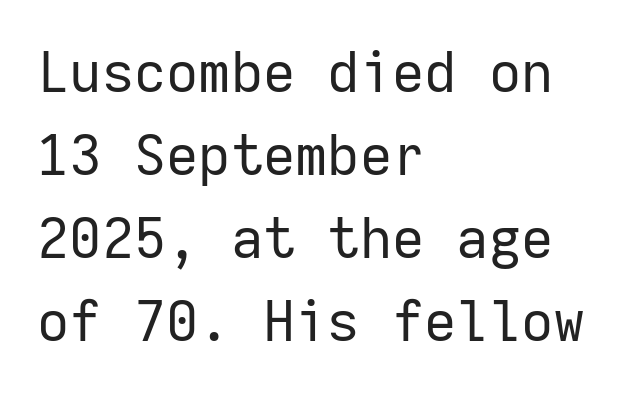
The image shows 56 px regular-weight sans-serif type, upright, monospaced; set left-aligned, normal line spacing (1.48x), normal letter spacing, not underlined; low stroke contrast and a medium x-height.
